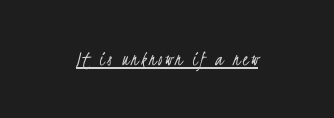
Q: Is the text bold? A: No.
Q: Is the text underlined? A: Yes.
Q: How is the paragraph aligned? A: Centered.
